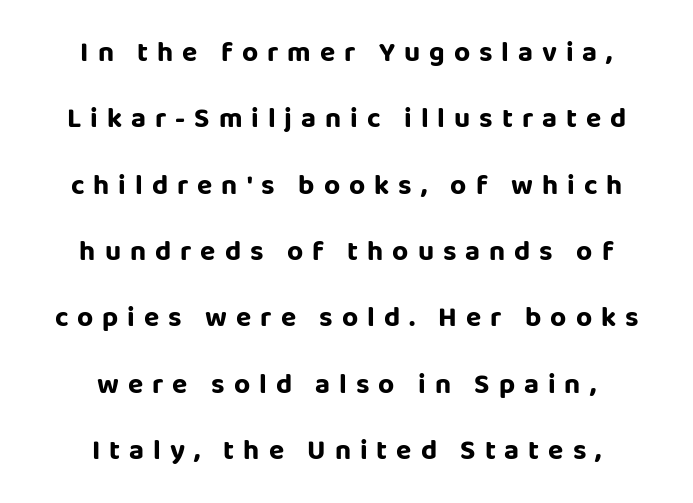
Q: Is the text italic (slanted)? A: No, it is upright.
Q: Is the typeface a serif or a sans-serif typeface? A: Sans-serif.
Q: Is the text underlined? A: No.
Q: How is the paragraph aligned? A: Centered.
Q: Is the spacing between letters normal or unusually wide? A: Unusually wide.
Q: Is the spacing between lines tight, normal or loose? A: Loose.
Q: Width (condensed, normal, or wide)? A: Normal.
Q: Stroke contrast? A: Low.
Q: x-height? A: Large.
Q: Monospaced? A: No.
